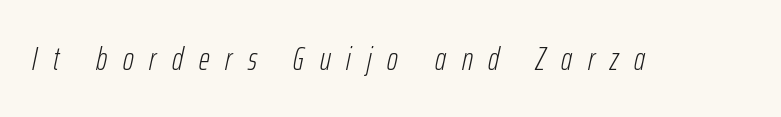
{"italic": "yes", "lean": "right", "slant_degrees": 12, "bold": "no", "weight": "light", "width": "condensed", "stroke_contrast": "low", "x_height": "medium", "monospaced": "no", "underline": "no", "letter_spacing": "wide", "letter_spacing_em": 0.48, "glyph_px": 33}
